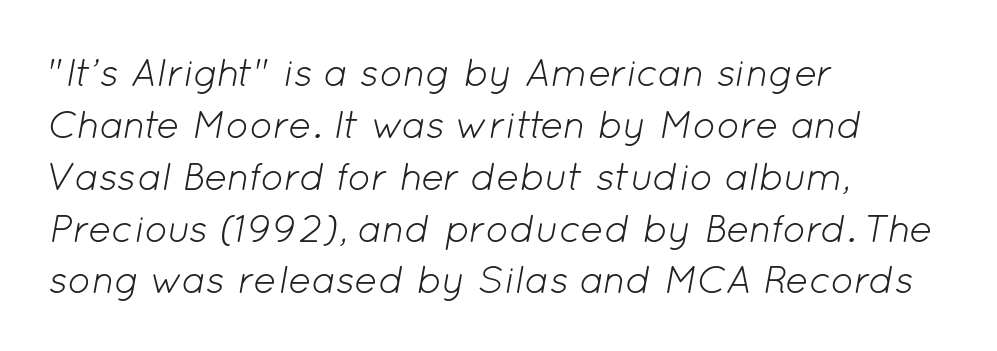
{"italic": "yes", "lean": "right", "slant_degrees": 12, "bold": "no", "weight": "light", "width": "normal", "stroke_contrast": "low", "x_height": "medium", "monospaced": "no", "underline": "no", "align": "left", "line_spacing": "normal", "line_spacing_ratio": 1.33, "letter_spacing": "normal", "letter_spacing_em": 0.0, "glyph_px": 39}
